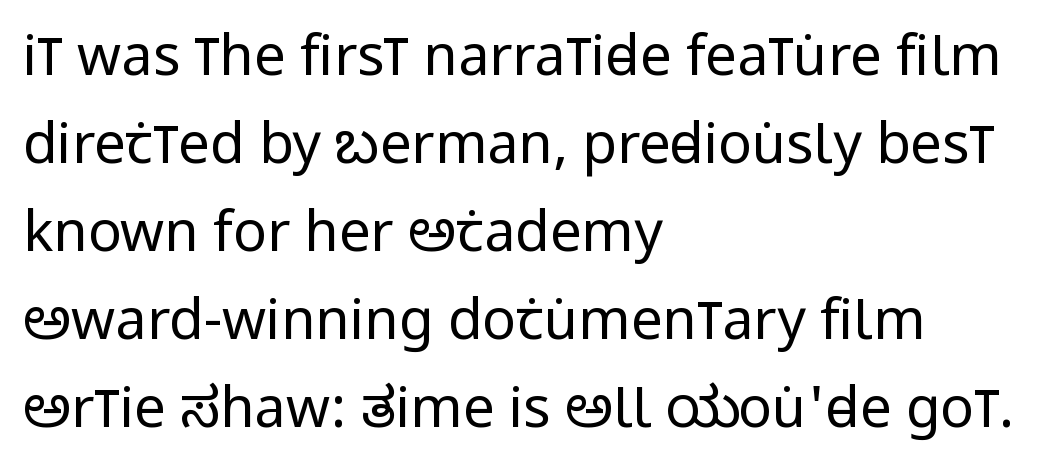
{"serif": "no", "italic": "no", "bold": "no", "weight": "regular", "width": "condensed", "stroke_contrast": "low", "x_height": "large", "monospaced": "no", "underline": "no", "align": "left", "line_spacing": "normal", "line_spacing_ratio": 1.57, "letter_spacing": "normal", "letter_spacing_em": 0.0, "glyph_px": 56}
